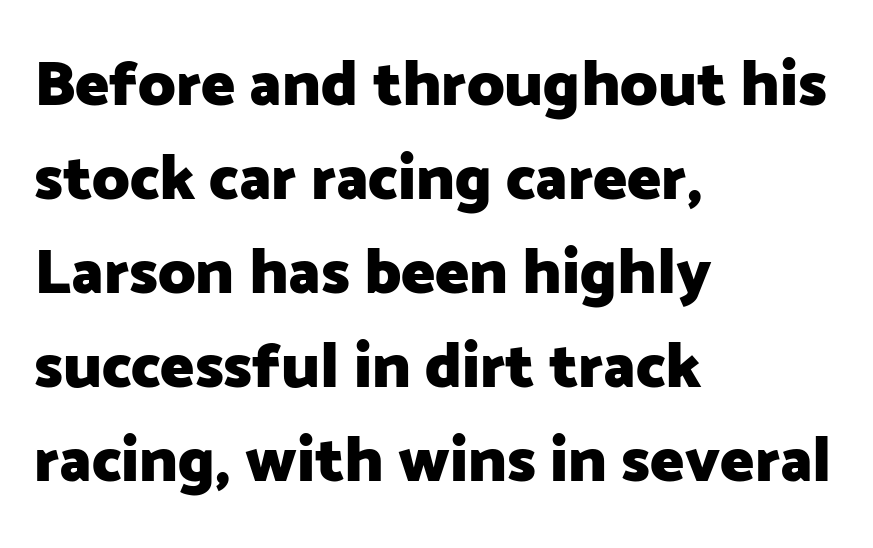
The image shows 64 px heavy sans-serif type, upright; set left-aligned, normal line spacing (1.47x), normal letter spacing, not underlined; low stroke contrast and a medium x-height.
